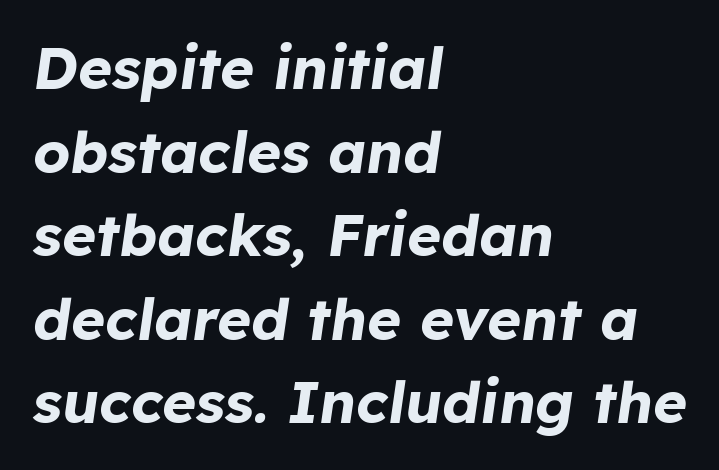
{"italic": "yes", "lean": "right", "slant_degrees": 8, "bold": "yes", "weight": "bold", "width": "normal", "stroke_contrast": "low", "x_height": "medium", "monospaced": "no", "underline": "no", "align": "left", "line_spacing": "normal", "line_spacing_ratio": 1.44, "letter_spacing": "normal", "letter_spacing_em": 0.0, "glyph_px": 58}
